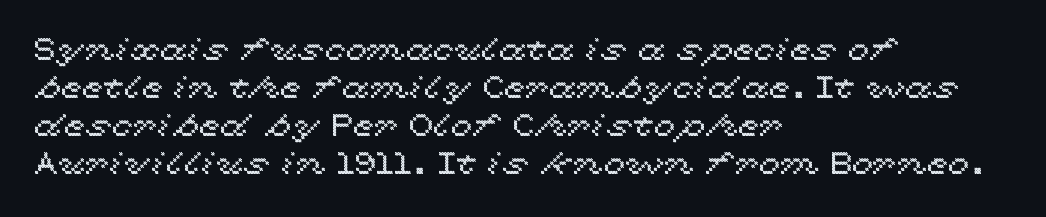
Q: Is the text italic (slanted)? A: Yes.
Q: Is the text underlined? A: No.
Q: How is the paragraph aligned? A: Left-aligned.
Q: Is the spacing between letters normal or unusually wide? A: Normal.
Q: Width (condensed, normal, or wide)? A: Wide.
Q: x-height? A: Medium.
Q: Monospaced? A: No.
